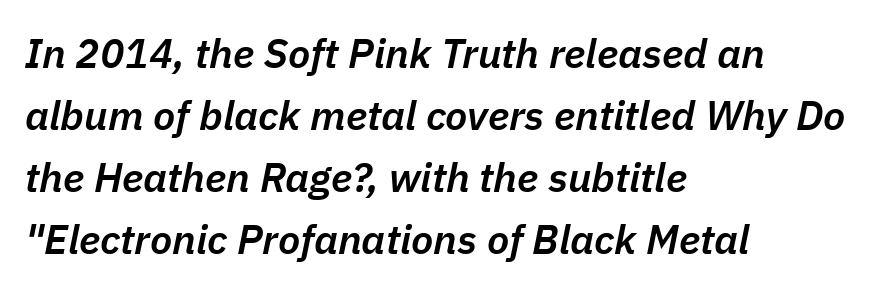
The image shows 41 px semibold type, italic (leaning right); set left-aligned, normal line spacing (1.51x), normal letter spacing, not underlined; low stroke contrast and a medium x-height.
